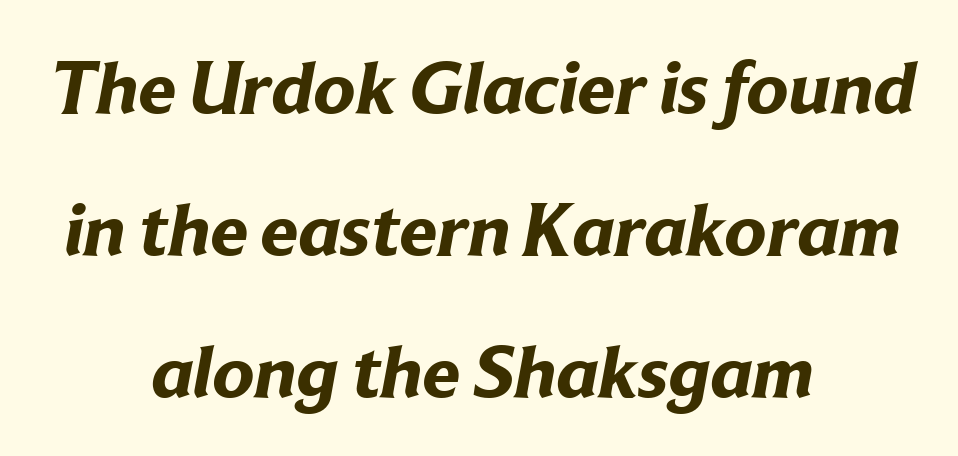
{"serif": "no", "bold": "yes", "weight": "bold", "width": "normal", "stroke_contrast": "low", "x_height": "medium", "monospaced": "no", "underline": "no", "align": "center", "line_spacing_ratio": 1.87, "letter_spacing": "normal", "letter_spacing_em": 0.0, "glyph_px": 76}
